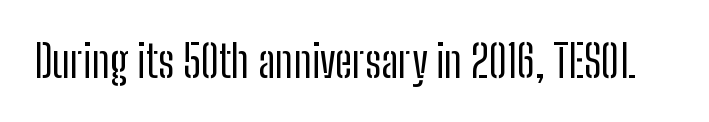
{"serif": "no", "italic": "no", "bold": "no", "weight": "regular", "width": "condensed", "stroke_contrast": "low", "x_height": "medium", "monospaced": "no", "underline": "no", "letter_spacing": "normal", "letter_spacing_em": 0.0, "glyph_px": 44}
